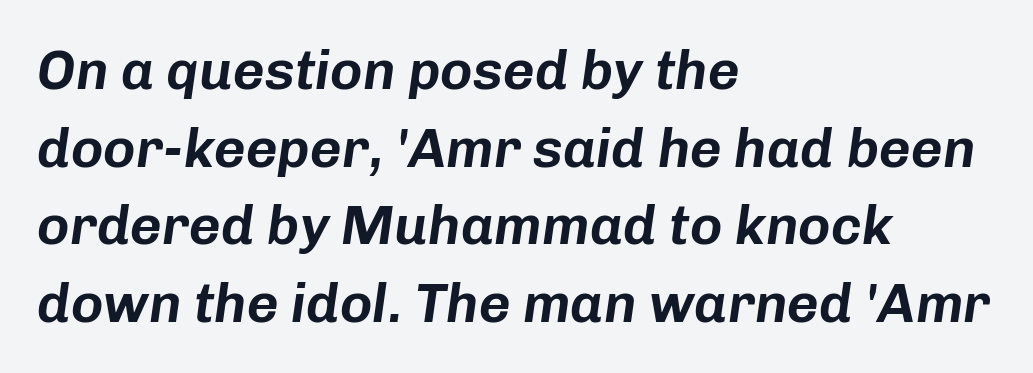
{"italic": "yes", "lean": "right", "slant_degrees": 8, "width": "normal", "stroke_contrast": "low", "x_height": "medium", "monospaced": "no", "underline": "no", "align": "left", "line_spacing": "normal", "line_spacing_ratio": 1.41, "letter_spacing": "normal", "letter_spacing_em": 0.0, "glyph_px": 55}
